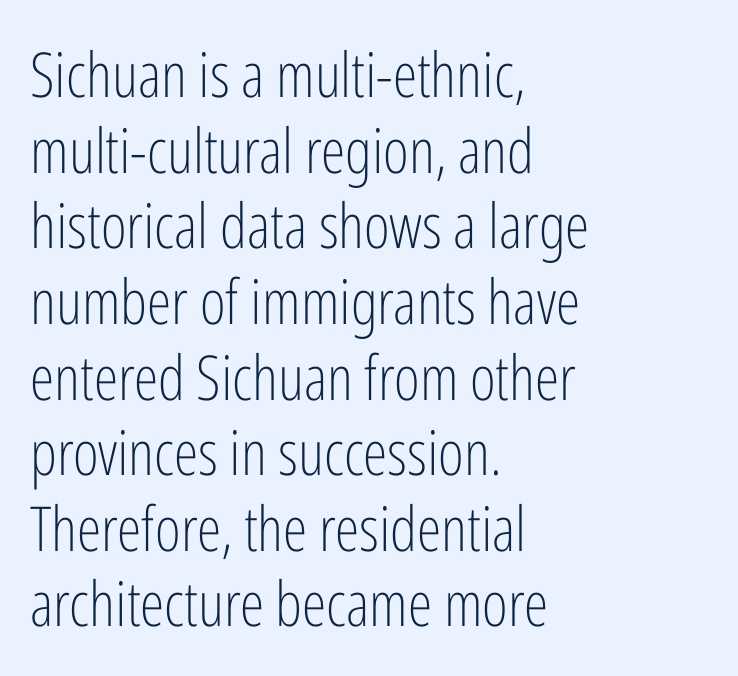
Heaviness? Minimal to ordinary, like unemphasized prose. Italic: no, the glyphs are upright roman. This is sans-serif lettering, the kind often seen on screens and signage. Check the space under the baseline: it is left empty. Where is the straight margin? On the left.
